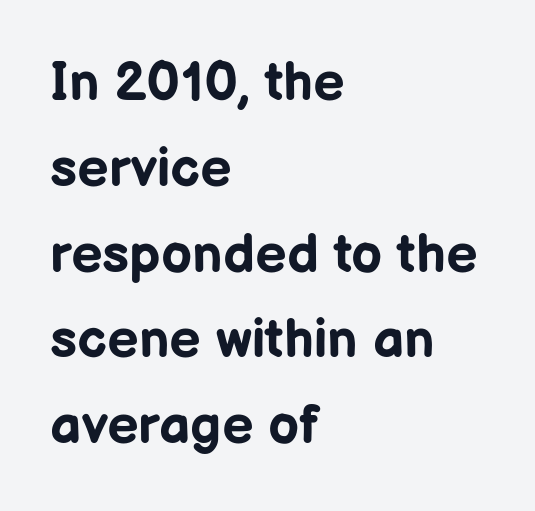
{"serif": "no", "italic": "no", "bold": "yes", "weight": "bold", "width": "normal", "stroke_contrast": "low", "x_height": "medium", "monospaced": "no", "underline": "no", "align": "left", "line_spacing": "normal", "line_spacing_ratio": 1.56, "letter_spacing": "normal", "letter_spacing_em": 0.0, "glyph_px": 55}
